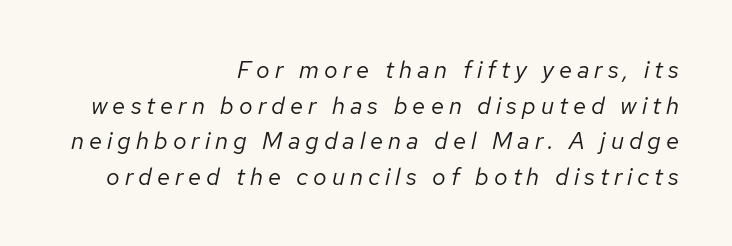
Q: Is the text bold? A: No.
Q: Is the text italic (slanted)? A: Yes, it leans right by about 12 degrees.
Q: Is the text underlined? A: No.
Q: How is the paragraph aligned? A: Right-aligned.
Q: Is the spacing between letters normal or unusually wide? A: Unusually wide.
Q: Is the spacing between lines tight, normal or loose? A: Normal.
